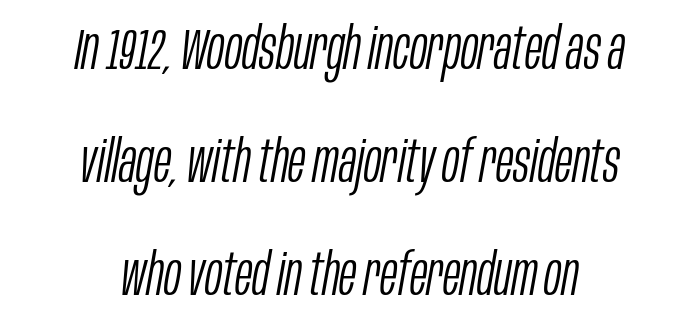
Q: Is the text bold? A: No.
Q: Is the text italic (slanted)? A: Yes, it leans right by about 10 degrees.
Q: Is the text underlined? A: No.
Q: How is the paragraph aligned? A: Centered.
Q: Is the spacing between letters normal or unusually wide? A: Normal.
Q: Is the spacing between lines tight, normal or loose? A: Loose.
Q: Width (condensed, normal, or wide)? A: Condensed.
Q: Stroke contrast? A: Low.
Q: x-height? A: Large.
Q: Monospaced? A: No.
